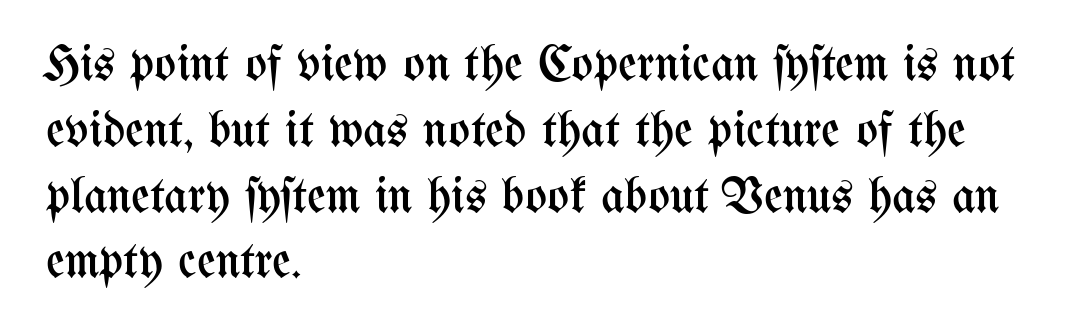
The vertical gap from one line to the next is medium. A clean baseline with only descenders dipping below it. When letters stand straight like this, we call the style roman or upright. Varying glyph widths throughout — classic text-font behaviour.
